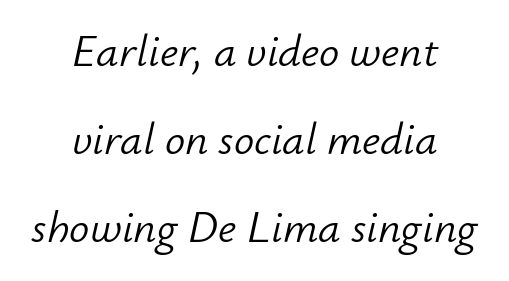
The lines are quadded center. Does extra space separate the letters? No, they use regular spacing. Looks like regular typesetting: each glyph gets only the width it needs. Check under the words: just untouched page. Reading down the column, the eye jumps a long way to each next line.
